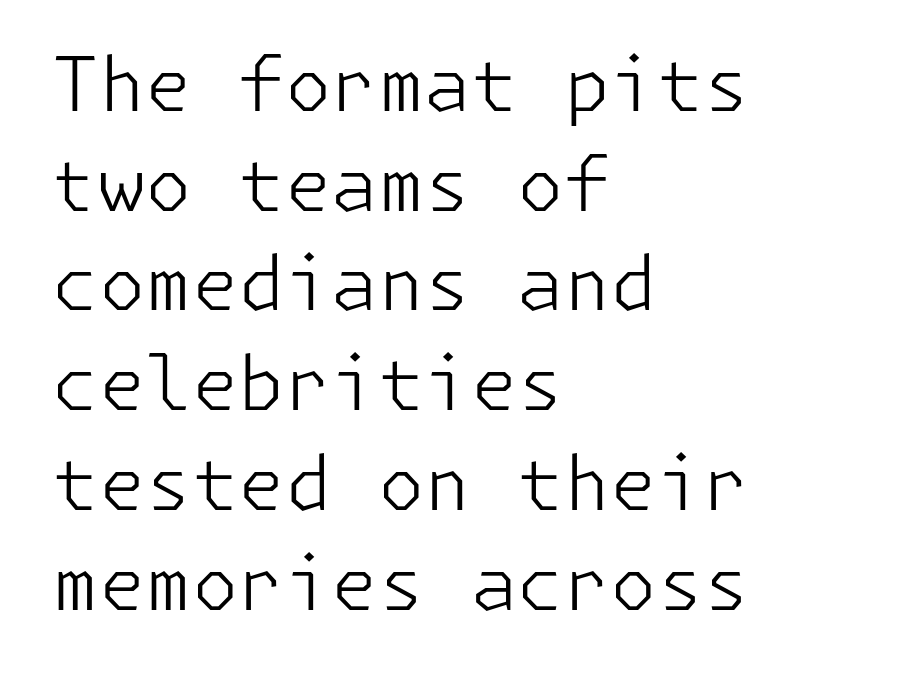
{"serif": "no", "italic": "no", "bold": "no", "weight": "light", "width": "normal", "stroke_contrast": "low", "x_height": "medium", "underline": "no", "align": "left", "line_spacing": "normal", "line_spacing_ratio": 1.33, "letter_spacing": "normal", "letter_spacing_em": 0.0, "glyph_px": 75}
